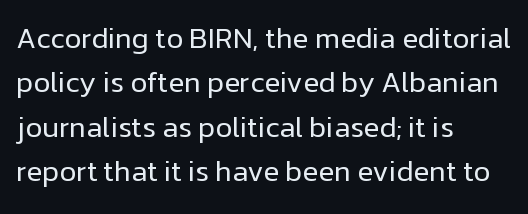
Q: Is the text bold? A: No.
Q: Is the text italic (slanted)? A: No, it is upright.
Q: Is the typeface a serif or a sans-serif typeface? A: Sans-serif.
Q: Is the text underlined? A: No.
Q: How is the paragraph aligned? A: Left-aligned.
Q: Is the spacing between letters normal or unusually wide? A: Normal.
Q: Is the spacing between lines tight, normal or loose? A: Normal.
Q: Width (condensed, normal, or wide)? A: Normal.
Q: Stroke contrast? A: Low.
Q: x-height? A: Medium.
Q: Monospaced? A: No.
